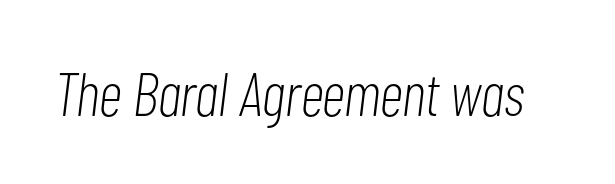
The image shows 61 px light, condensed type, italic (leaning right); set normal letter spacing, not underlined; low stroke contrast and a medium x-height.
